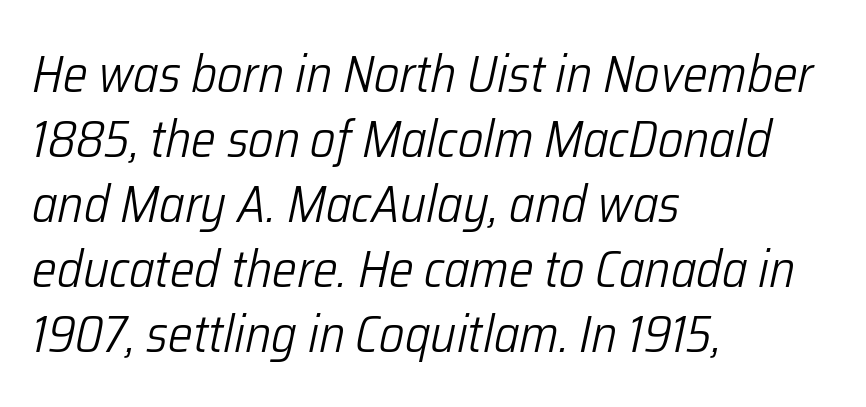
The typography opts for an oblique posture over an upright one. Caption: multi-line text, flush left, ragged right. Leading matches the norm, producing a regular column. A typesetter would call this proportional, since set widths differ per character. Observe the ordinary spacing: letters are neighbours, not strangers.
